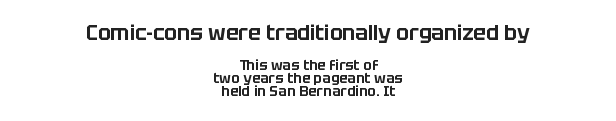
The image shows 21 px text type, upright; set centered, tight line spacing (0.95x), normal letter spacing, not underlined; the first (top) block is 1.5x larger.
